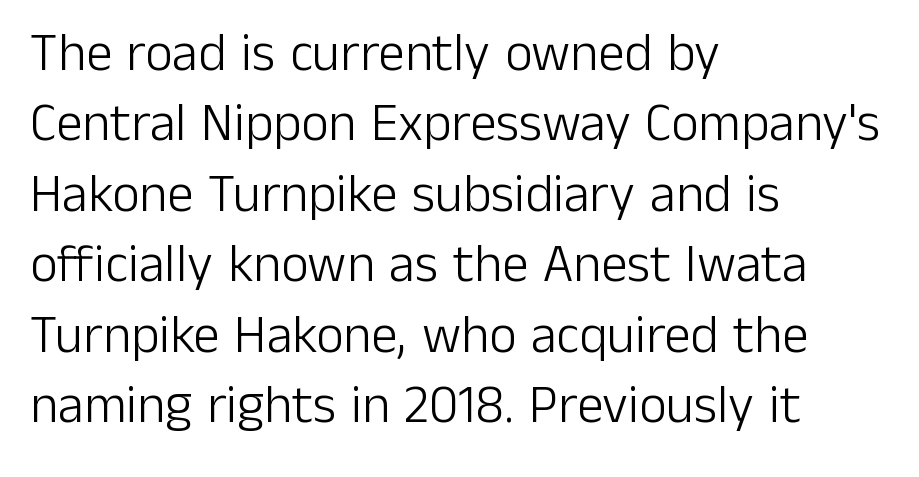
The passage shown has conventional tracking throughout. Line beginnings align vertically; line endings do not. Underlining? Definitely not there. Is the stroke heavy? The answer is a plain regular-or-lighter. Is there much room between lines? A standard amount, neither cramped nor airy.
